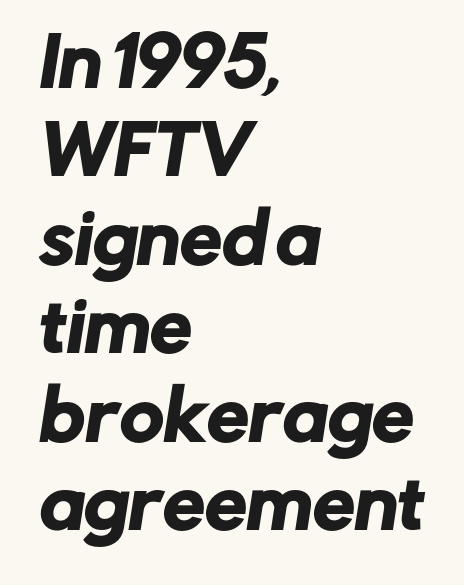
The image shows 67 px sans-serif type; set left-aligned, normal line spacing (1.32x), normal letter spacing, not underlined; low stroke contrast and a medium x-height.
